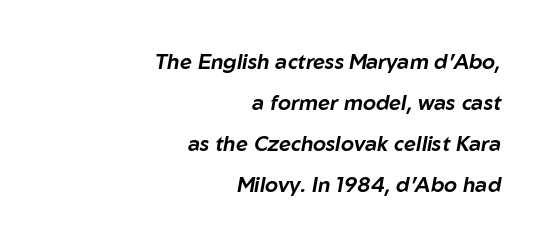
{"italic": "yes", "lean": "right", "slant_degrees": 10, "underline": "no", "align": "right", "line_spacing": "loose", "line_spacing_ratio": 1.96, "letter_spacing": "normal", "letter_spacing_em": 0.0, "glyph_px": 21}
